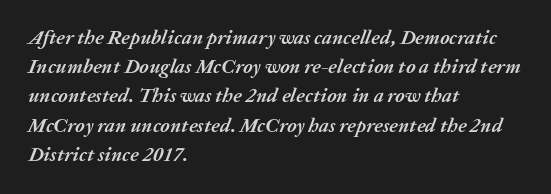
{"italic": "yes", "lean": "right", "slant_degrees": 20, "bold": "yes", "underline": "no", "align": "left", "line_spacing": "normal", "line_spacing_ratio": 1.46, "letter_spacing": "normal", "letter_spacing_em": 0.0, "glyph_px": 20}
